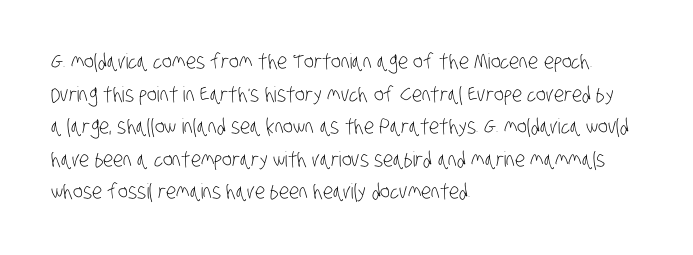
Q: Is the text bold? A: No.
Q: Is the text underlined? A: No.
Q: How is the paragraph aligned? A: Left-aligned.
Q: Is the spacing between letters normal or unusually wide? A: Normal.
Q: Is the spacing between lines tight, normal or loose? A: Normal.
